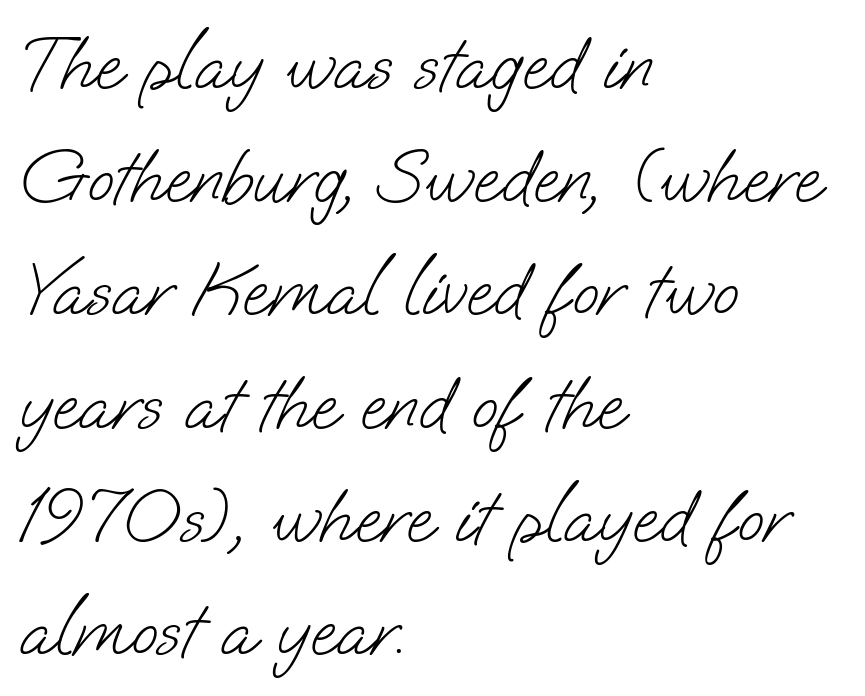
Horizontally, the lines are justified to the leading edge only. Note the varied advance widths — an 'i' is clearly narrower than an 'm'. Each row of text sits above clean, open space. Evenly set lines give the paragraph a standard silhouette.
